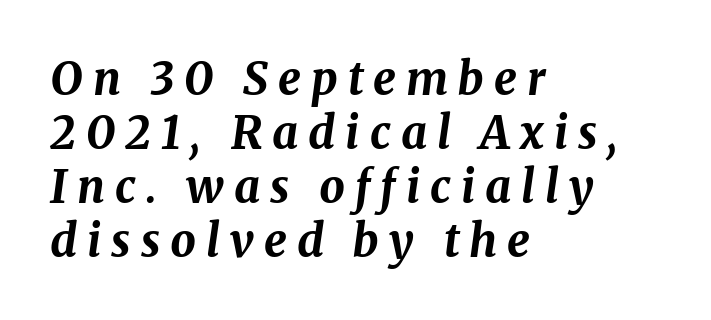
{"italic": "yes", "lean": "right", "slant_degrees": 8, "bold": "yes", "weight": "bold", "width": "normal", "stroke_contrast": "medium", "x_height": "medium", "monospaced": "no", "underline": "no", "align": "left", "line_spacing_ratio": 1.2, "letter_spacing": "wide", "letter_spacing_em": 0.22, "glyph_px": 45}
